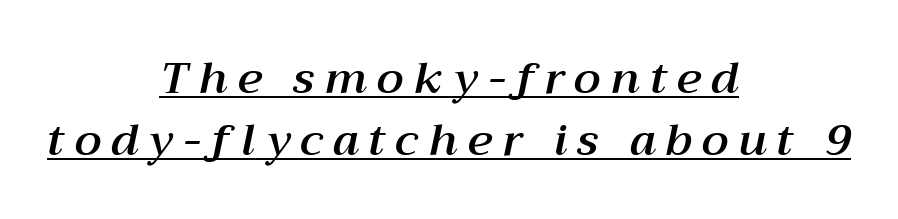
{"italic": "yes", "lean": "right", "slant_degrees": 12, "width": "normal", "stroke_contrast": "medium", "x_height": "medium", "monospaced": "no", "underline": "yes", "align": "center", "line_spacing": "normal", "line_spacing_ratio": 1.4, "letter_spacing": "wide", "letter_spacing_em": 0.23, "glyph_px": 44}
